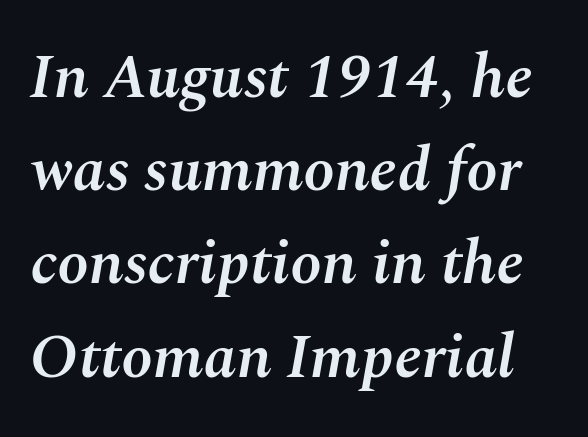
Q: Is the text bold? A: Semi-bold.
Q: Is the text italic (slanted)? A: Yes, it leans right by about 10 degrees.
Q: Is the text underlined? A: No.
Q: Is the spacing between letters normal or unusually wide? A: Normal.
Q: Is the spacing between lines tight, normal or loose? A: Normal.
Q: Width (condensed, normal, or wide)? A: Normal.
Q: Stroke contrast? A: Medium.
Q: x-height? A: Medium.
Q: Monospaced? A: No.
